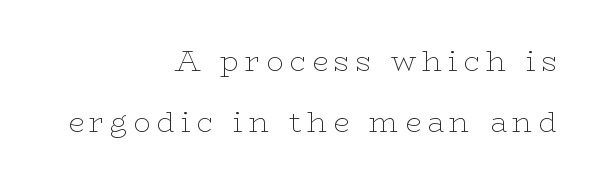
Compared with typical body copy, the letter spacing here is much looser. Bare-footed words on every line. Ascenders rise straight up at ninety degrees. Summary of weight: not heavy and not bold. Yep, those are serifs on the letters.
